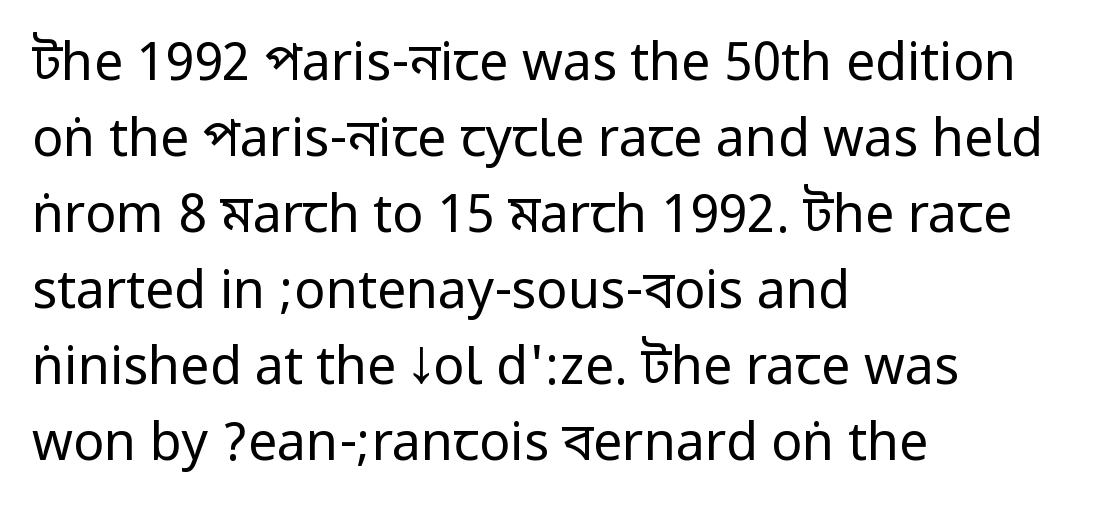
{"serif": "no", "italic": "no", "bold": "no", "weight": "regular", "width": "condensed", "stroke_contrast": "low", "underline": "no", "align": "left", "line_spacing": "normal", "line_spacing_ratio": 1.46, "letter_spacing": "normal", "letter_spacing_em": 0.0, "glyph_px": 52}
